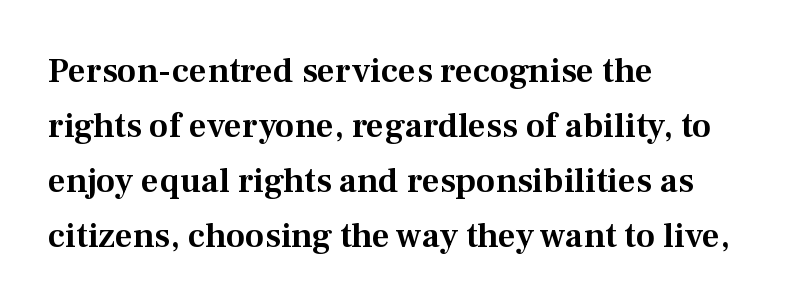
Q: Is the text italic (slanted)? A: No, it is upright.
Q: Is the typeface a serif or a sans-serif typeface? A: Serif.
Q: Is the text underlined? A: No.
Q: How is the paragraph aligned? A: Left-aligned.
Q: Is the spacing between letters normal or unusually wide? A: Normal.
Q: Is the spacing between lines tight, normal or loose? A: Normal.
Q: Width (condensed, normal, or wide)? A: Normal.
Q: Stroke contrast? A: Medium.
Q: x-height? A: Medium.
Q: Monospaced? A: No.
